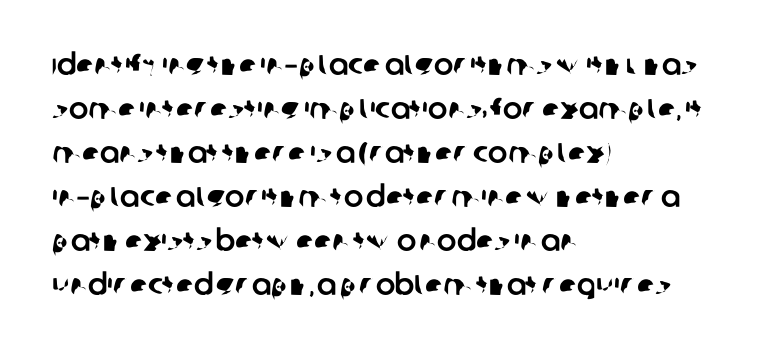
The image shows 29 px sans-serif type; set left-aligned, normal line spacing (1.52x), normal letter spacing, not underlined; low stroke contrast and a large x-height.
